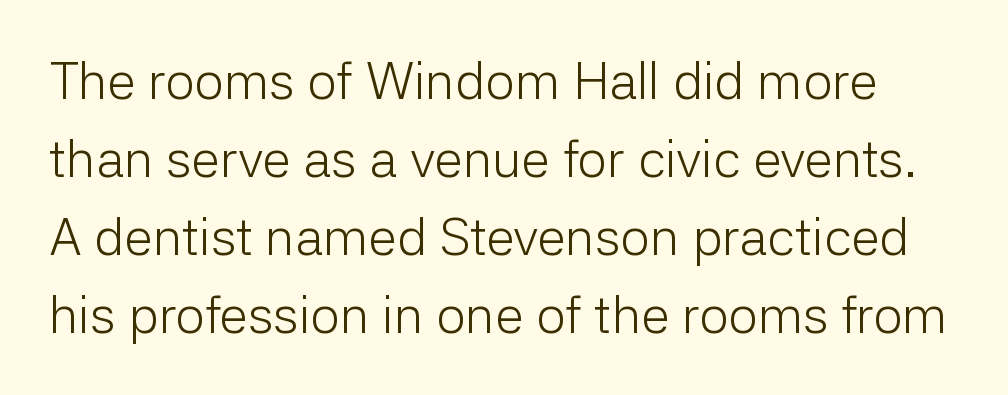
The image shows 52 px light sans-serif type, upright; set normal line spacing (1.5x), normal letter spacing, not underlined; low stroke contrast and a medium x-height.
